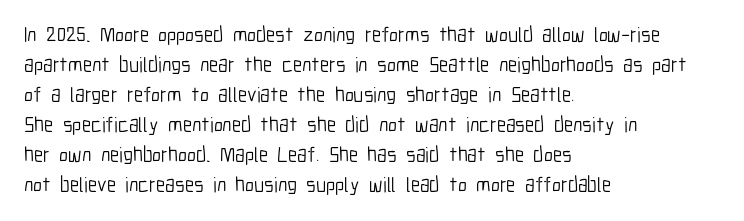
The image shows 21 px text type, upright; set left-aligned, normal line spacing (1.43x), normal letter spacing, not underlined.
